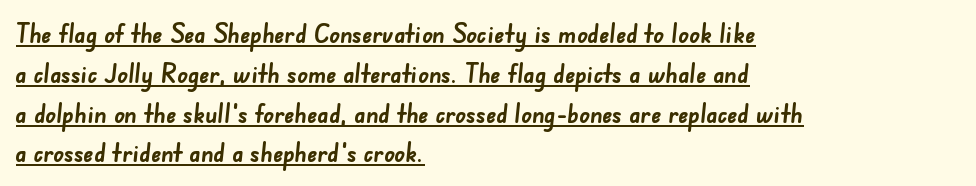
Q: Is the text bold? A: Yes.
Q: Is the text underlined? A: Yes.
Q: How is the paragraph aligned? A: Left-aligned.
Q: Is the spacing between letters normal or unusually wide? A: Normal.
Q: Is the spacing between lines tight, normal or loose? A: Normal.
